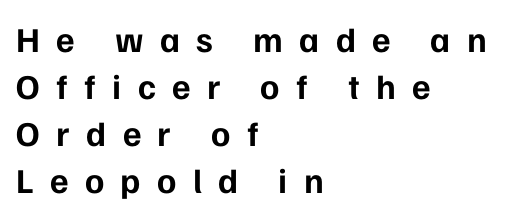
The image shows 35 px bold sans-serif type, upright; set left-aligned, normal line spacing (1.34x), unusually wide letter spacing (+0.47 em), not underlined; low stroke contrast and a medium x-height.
